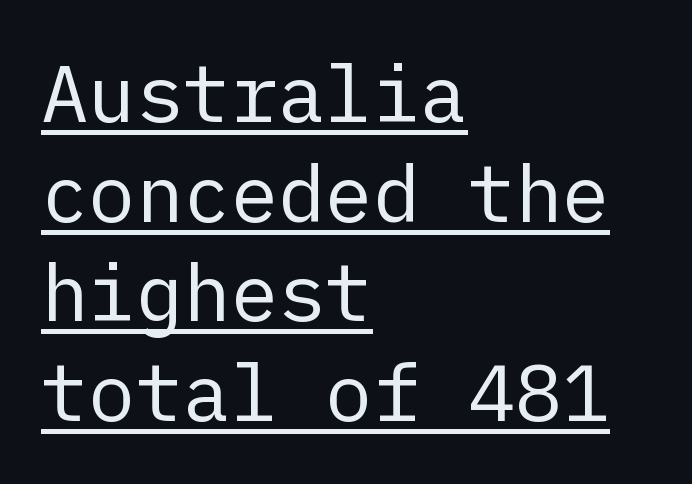
Q: Is the text bold? A: No.
Q: Is the text italic (slanted)? A: No, it is upright.
Q: Is the typeface a serif or a sans-serif typeface? A: Sans-serif.
Q: Is the text underlined? A: Yes.
Q: How is the paragraph aligned? A: Left-aligned.
Q: Is the spacing between letters normal or unusually wide? A: Normal.
Q: Is the spacing between lines tight, normal or loose? A: Normal.
Q: Width (condensed, normal, or wide)? A: Normal.
Q: Stroke contrast? A: Low.
Q: x-height? A: Medium.
